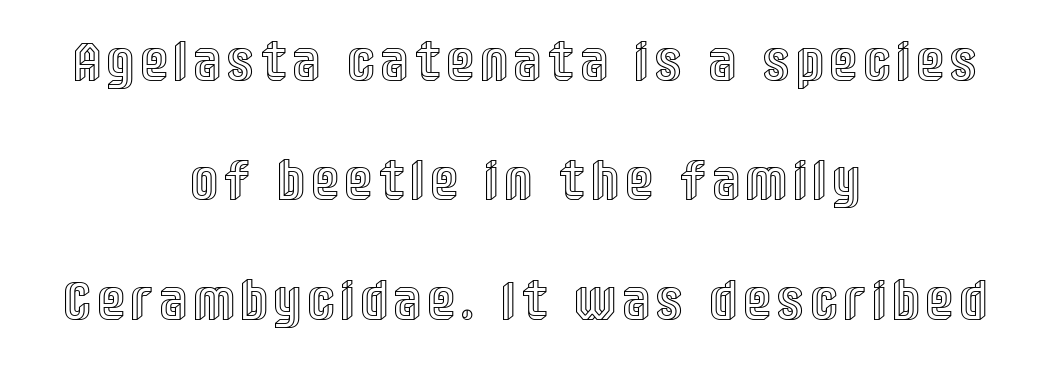
Only glyphs here, with clear space below each row. The rendering uses natural spacing where letterforms have individual widths. What's the leading like? Stretched, with rows far apart. If you folded the block vertically in half, each line would mirror itself in length. Unlike italic type, these characters show no tilt at all.
